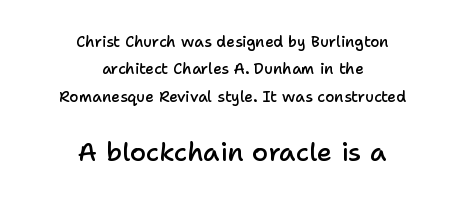
The image shows 26 px text type, upright; set centered, line spacing 1.83x, normal letter spacing, not underlined; the second (bottom) block is 1.73x larger.
